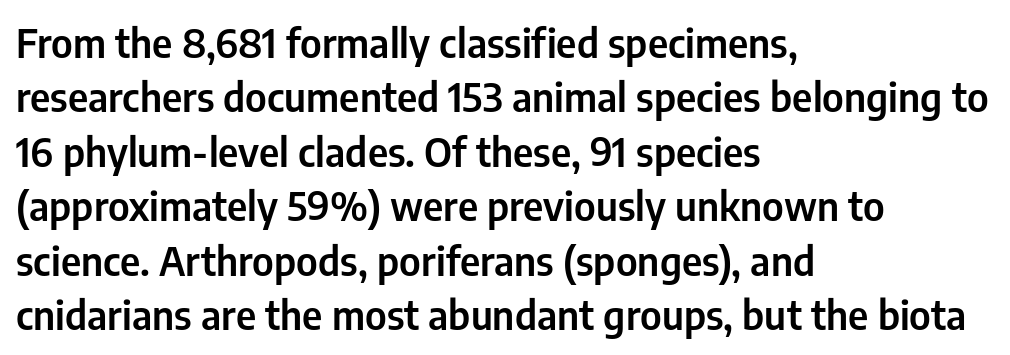
The image shows 40 px condensed sans-serif type, upright; set left-aligned, normal line spacing (1.36x), normal letter spacing, not underlined; low stroke contrast and a medium x-height.
